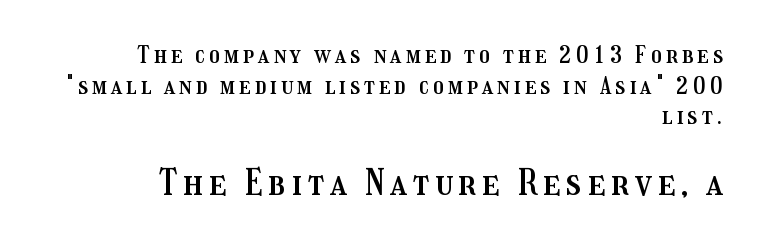
Q: Is the text italic (slanted)? A: No, it is upright.
Q: Is the text underlined? A: No.
Q: How is the paragraph aligned? A: Right-aligned.
Q: Is the spacing between lines tight, normal or loose? A: Normal.
Q: Which block of text is set in a larger size, the first (top) or the second (bottom)? A: The second (bottom) one.
Q: Width (condensed, normal, or wide)? A: Condensed.
Q: Stroke contrast? A: Medium.
Q: x-height? A: Medium.
Q: Monospaced? A: No.
